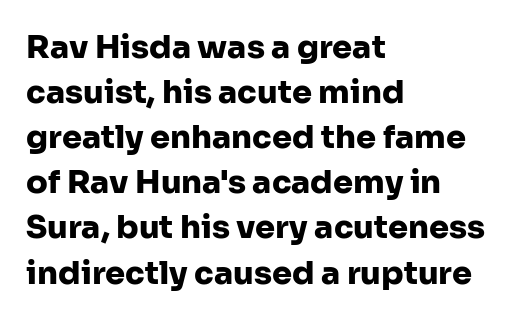
In terms of letterspacing, this is plain default setting. The letters carry no serifs — their stems end cleanly without finishing strokes. Designer's note — italics off, roman on. Underline: absent. Is this a fixed-width face? No — the glyphs have proportional, varying widths.
